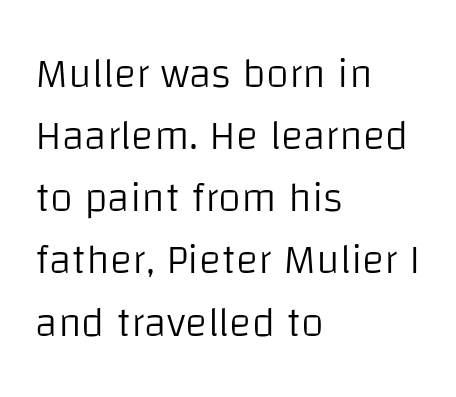
One-word summary of the alignment: left. The vertical gap from one line to the next is medium. Looks like regular typesetting: each glyph gets only the width it needs. Characters follow at the spacing the type designer built in. The strokes carry an ordinary text weight at most. Characters remain perfectly vertical along every line.
